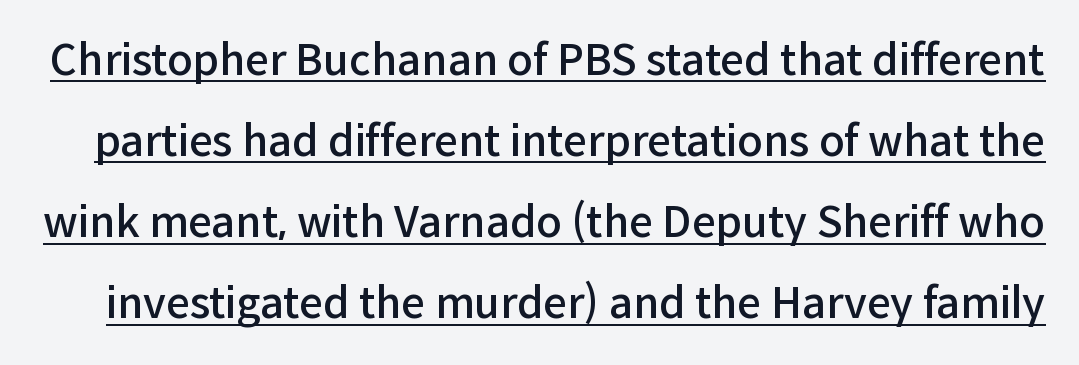
The image shows 42 px semibold sans-serif type, upright; set loose line spacing (1.93x), normal letter spacing, underlined; low stroke contrast and a medium x-height.
